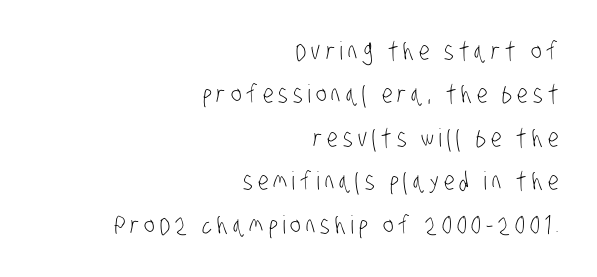
Q: Is the text bold? A: No.
Q: Is the text underlined? A: No.
Q: How is the paragraph aligned? A: Right-aligned.
Q: Is the spacing between letters normal or unusually wide? A: Unusually wide.
